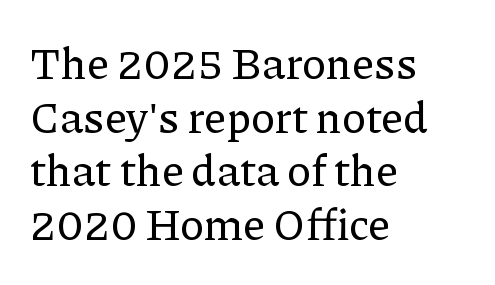
{"serif": "yes", "italic": "no", "width": "normal", "stroke_contrast": "low", "x_height": "medium", "monospaced": "no", "underline": "no", "align": "left", "line_spacing_ratio": 1.22, "letter_spacing": "normal", "letter_spacing_em": 0.0, "glyph_px": 44}
